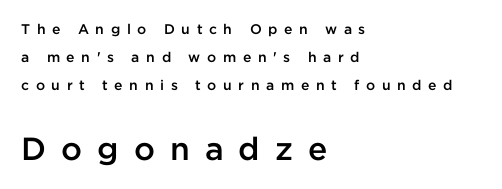
Q: Is the text bold? A: Semi-bold.
Q: Is the text italic (slanted)? A: No, it is upright.
Q: Is the typeface a serif or a sans-serif typeface? A: Sans-serif.
Q: Is the text underlined? A: No.
Q: How is the paragraph aligned? A: Left-aligned.
Q: Is the spacing between letters normal or unusually wide? A: Unusually wide.
Q: Is the spacing between lines tight, normal or loose? A: Loose.
Q: Which block of text is set in a larger size, the first (top) or the second (bottom)? A: The second (bottom) one.
Q: Width (condensed, normal, or wide)? A: Normal.
Q: Stroke contrast? A: Low.
Q: x-height? A: Medium.
Q: Monospaced? A: No.
